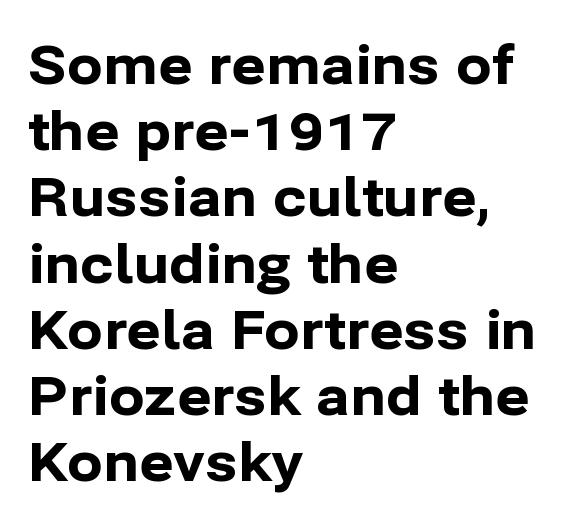
Q: Is the text bold? A: Yes.
Q: Is the text italic (slanted)? A: No, it is upright.
Q: Is the typeface a serif or a sans-serif typeface? A: Sans-serif.
Q: Is the text underlined? A: No.
Q: How is the paragraph aligned? A: Left-aligned.
Q: Is the spacing between letters normal or unusually wide? A: Normal.
Q: Is the spacing between lines tight, normal or loose? A: Normal.
Q: Width (condensed, normal, or wide)? A: Normal.
Q: Stroke contrast? A: Low.
Q: x-height? A: Medium.
Q: Monospaced? A: No.
